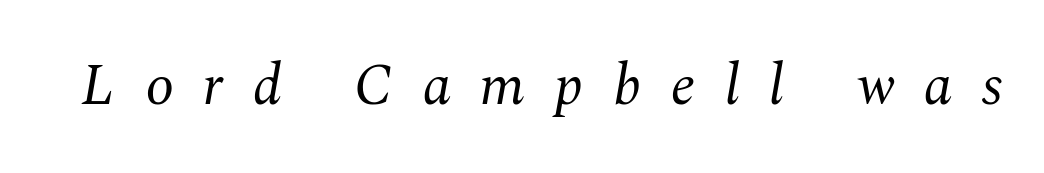
{"serif": "yes", "italic": "yes", "lean": "right", "slant_degrees": 10, "bold": "no", "weight": "regular", "width": "normal", "stroke_contrast": "medium", "x_height": "medium", "monospaced": "no", "underline": "no", "letter_spacing": "wide", "letter_spacing_em": 0.5, "glyph_px": 58}
